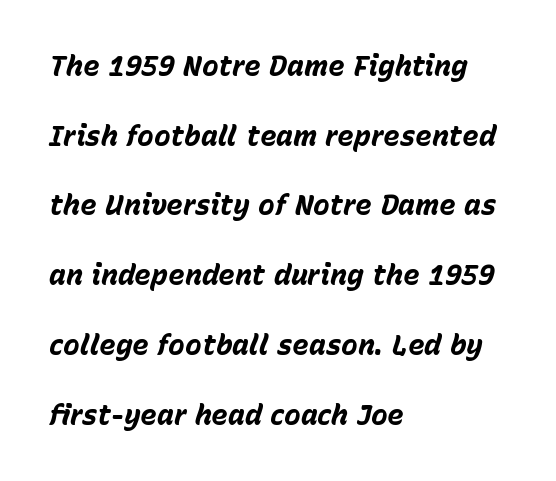
The image shows 28 px bold type, italic (leaning right); set left-aligned, loose line spacing (2.49x), normal letter spacing, not underlined; low stroke contrast and a medium x-height.
